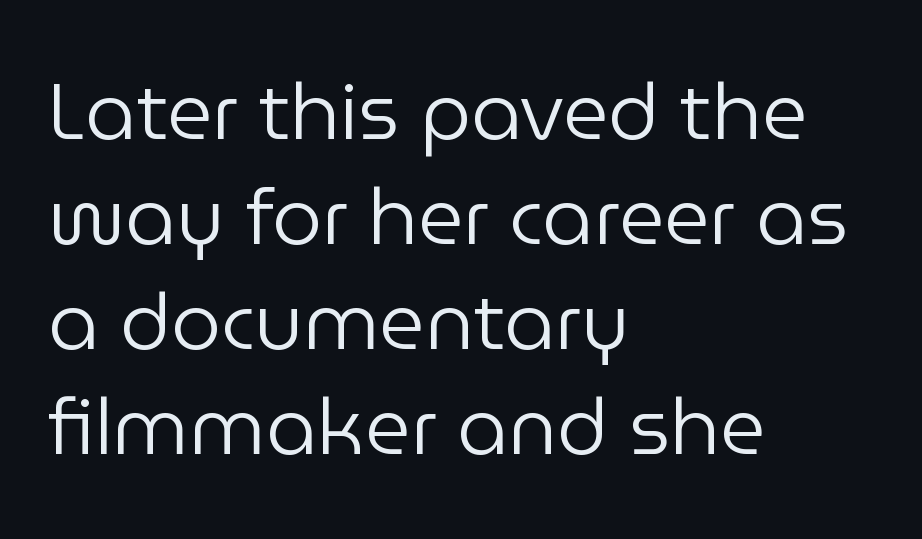
Q: Is the text bold? A: No.
Q: Is the text italic (slanted)? A: No, it is upright.
Q: Is the typeface a serif or a sans-serif typeface? A: Sans-serif.
Q: Is the text underlined? A: No.
Q: How is the paragraph aligned? A: Left-aligned.
Q: Is the spacing between letters normal or unusually wide? A: Normal.
Q: Is the spacing between lines tight, normal or loose? A: Normal.
Q: Width (condensed, normal, or wide)? A: Normal.
Q: Stroke contrast? A: Low.
Q: x-height? A: Medium.
Q: Monospaced? A: No.
